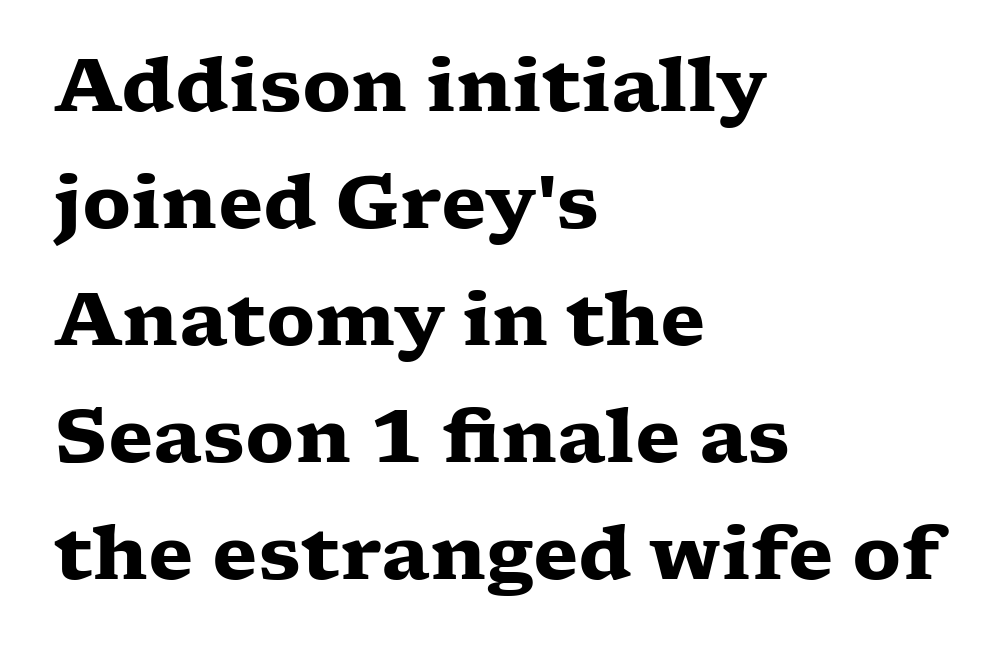
The image shows 74 px heavy, wide serif type, upright; set left-aligned, normal line spacing (1.58x), normal letter spacing, not underlined; low stroke contrast and a medium x-height.
